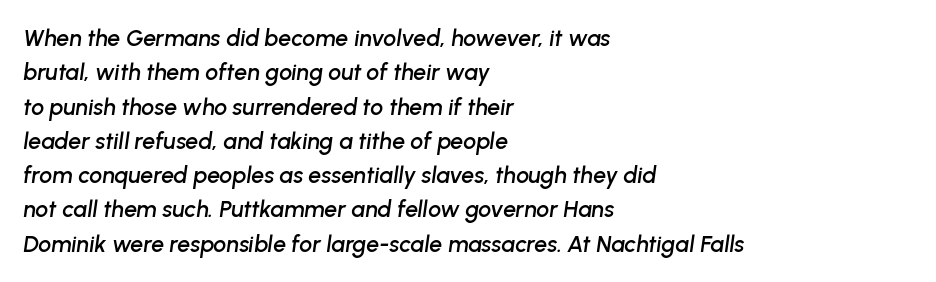
This sample uses an oblique cut, with every glyph tilted off the vertical. Teacher's note: observe the even left margin — that is flush-left alignment. Observe the ordinary spacing: letters are neighbours, not strangers. The string is rendered with underlining switched off. Is there much room between lines? A standard amount, neither cramped nor airy.
